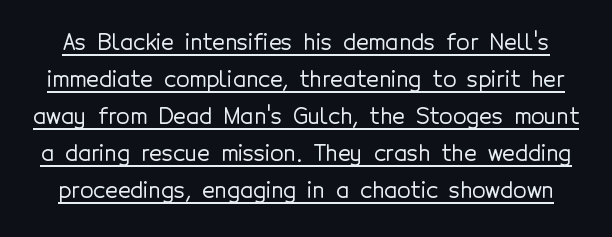
Q: Is the text italic (slanted)? A: No, it is upright.
Q: Is the text underlined? A: Yes.
Q: Is the spacing between letters normal or unusually wide? A: Normal.
Q: Is the spacing between lines tight, normal or loose? A: Normal.
